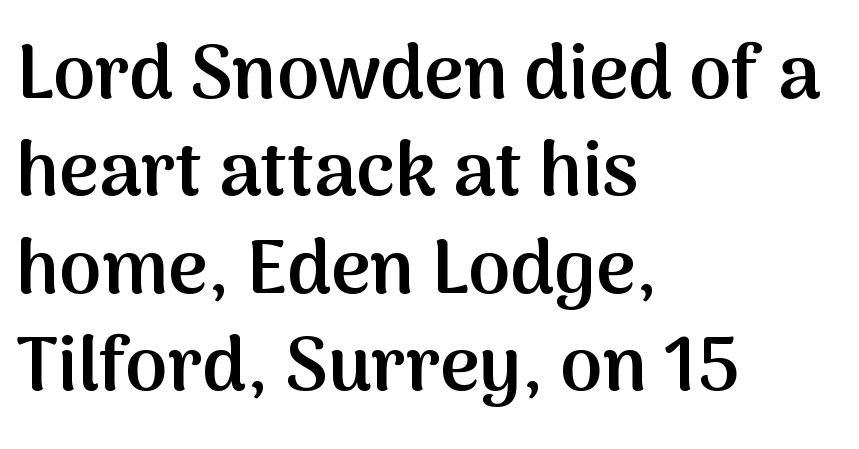
The image shows 76 px semibold sans-serif type, upright; set left-aligned, normal line spacing (1.28x), normal letter spacing, not underlined; medium stroke contrast and a medium x-height.
